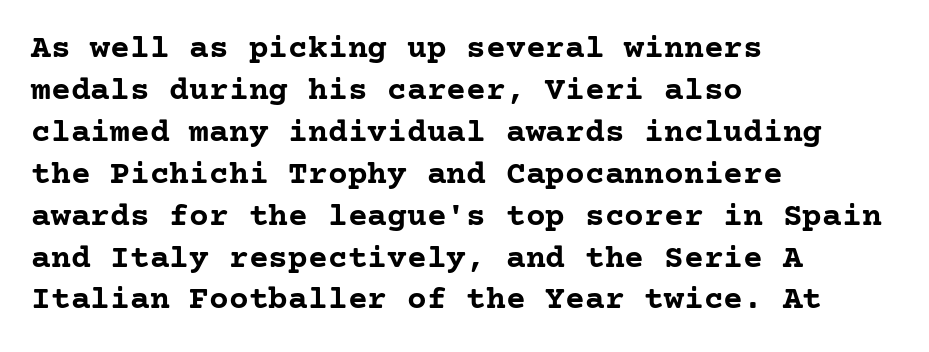
The image shows 33 px semibold serif type, upright; set left-aligned, normal line spacing (1.27x), normal letter spacing, not underlined; low stroke contrast and a medium x-height.
